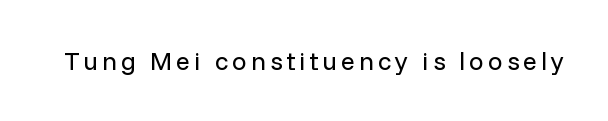
Q: Is the text bold? A: No.
Q: Is the text italic (slanted)? A: No, it is upright.
Q: Is the text underlined? A: No.
